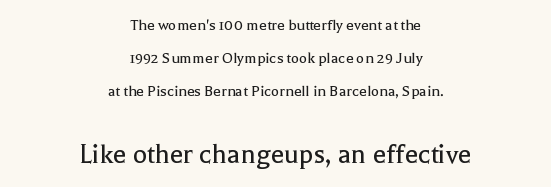
Q: Is the text bold? A: No.
Q: Is the text italic (slanted)? A: No, it is upright.
Q: Is the typeface a serif or a sans-serif typeface? A: Serif.
Q: Is the text underlined? A: No.
Q: How is the paragraph aligned? A: Centered.
Q: Is the spacing between letters normal or unusually wide? A: Normal.
Q: Is the spacing between lines tight, normal or loose? A: Loose.
Q: Which block of text is set in a larger size, the first (top) or the second (bottom)? A: The second (bottom) one.
Q: Width (condensed, normal, or wide)? A: Normal.
Q: x-height? A: Medium.
Q: Monospaced? A: No.
